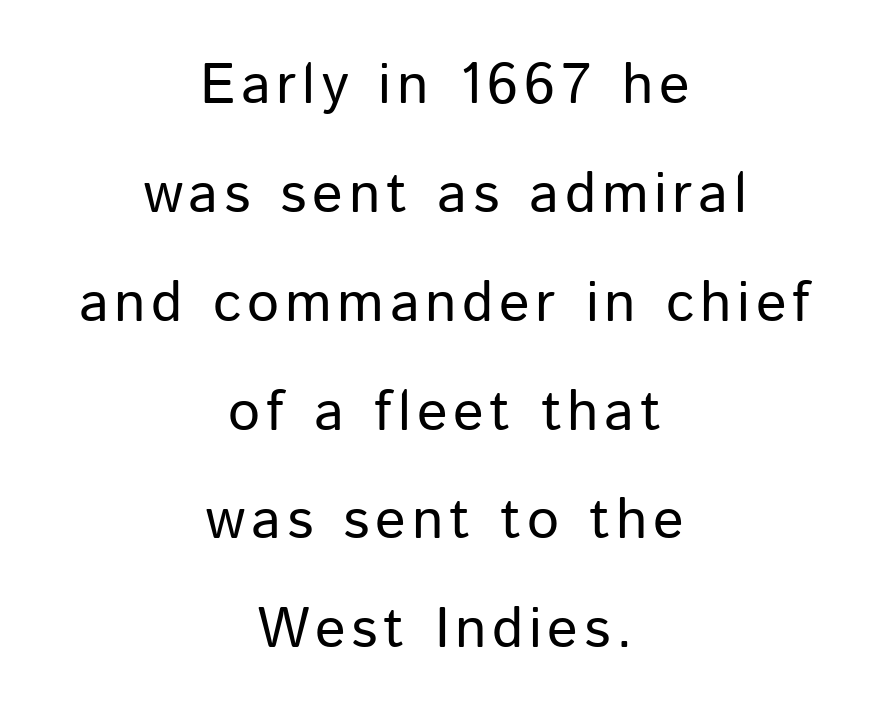
The image shows 57 px regular-weight sans-serif type, upright; set centered, loose line spacing (1.91x), not underlined; low stroke contrast and a medium x-height.
